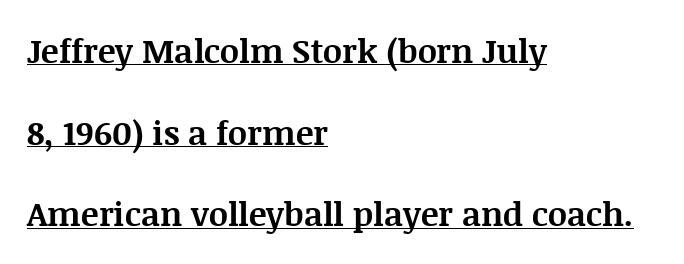
{"serif": "yes", "italic": "no", "bold": "yes", "weight": "bold", "width": "normal", "stroke_contrast": "medium", "x_height": "large", "monospaced": "no", "underline": "yes", "align": "left", "line_spacing": "loose", "line_spacing_ratio": 2.47, "letter_spacing": "normal", "letter_spacing_em": 0.0, "glyph_px": 33}
